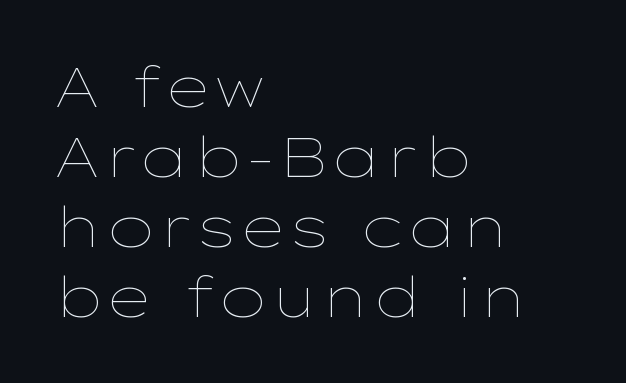
The image shows 55 px thin, wide type, upright; set left-aligned, normal line spacing (1.27x), normal letter spacing, not underlined; low stroke contrast and a medium x-height.
